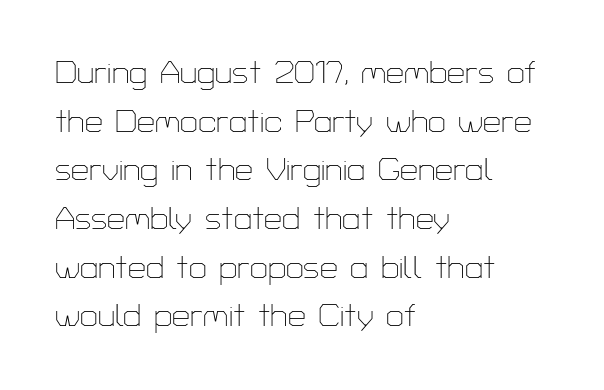
The image shows 32 px thin sans-serif type, upright; set left-aligned, normal line spacing (1.52x), normal letter spacing, not underlined; low stroke contrast and a medium x-height.
